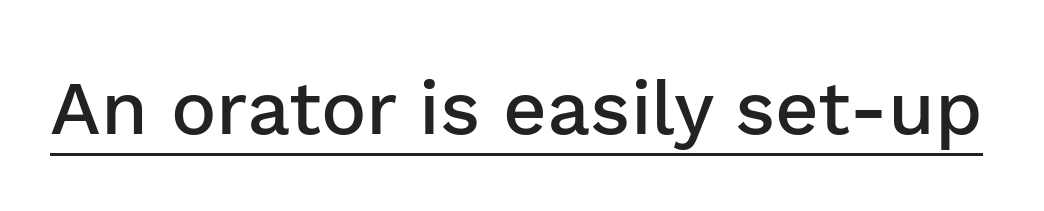
The image shows 76 px semibold sans-serif type, upright; set normal letter spacing, underlined; low stroke contrast and a medium x-height.
